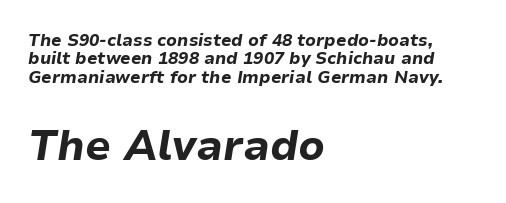
The image shows 42 px bold type, italic (leaning right); set left-aligned, tight line spacing (1.08x), normal letter spacing, not underlined; the second (bottom) block is 2.47x larger; low stroke contrast and a medium x-height.
